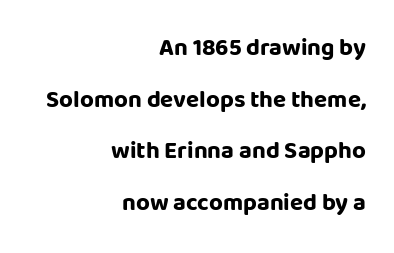
Q: Is the text bold? A: Yes.
Q: Is the text italic (slanted)? A: No, it is upright.
Q: Is the text underlined? A: No.
Q: How is the paragraph aligned? A: Right-aligned.
Q: Is the spacing between letters normal or unusually wide? A: Normal.
Q: Is the spacing between lines tight, normal or loose? A: Loose.
